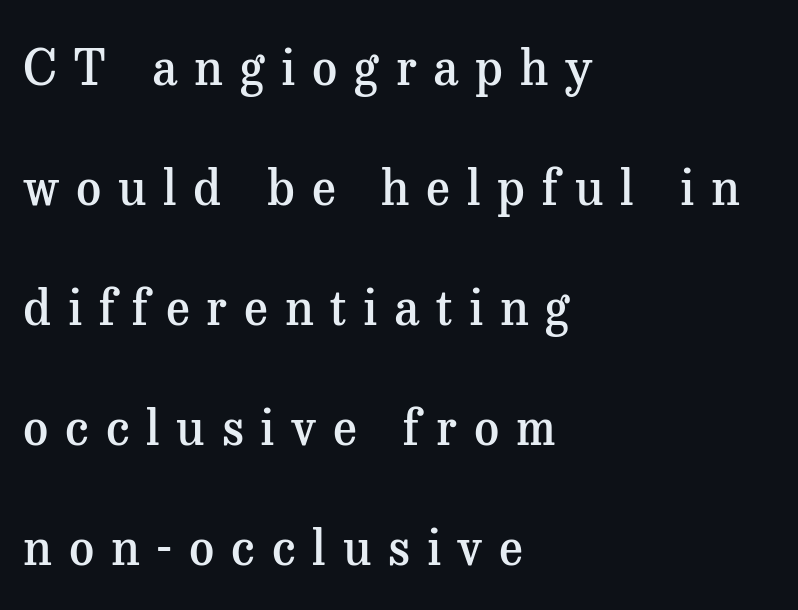
The image shows 49 px semibold serif type, upright; set left-aligned, loose line spacing (2.45x), unusually wide letter spacing (+0.34 em), not underlined; medium stroke contrast and a medium x-height.
